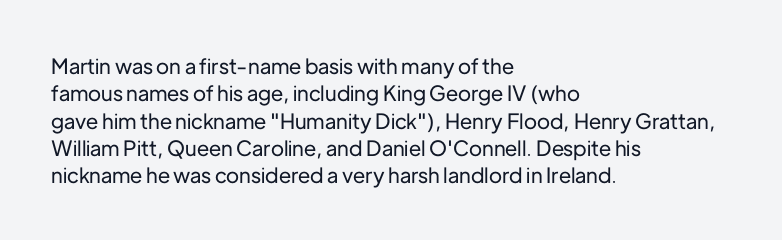
{"italic": "no", "underline": "no", "align": "left", "line_spacing": "normal", "line_spacing_ratio": 1.3, "letter_spacing": "normal", "letter_spacing_em": 0.0, "glyph_px": 21}
